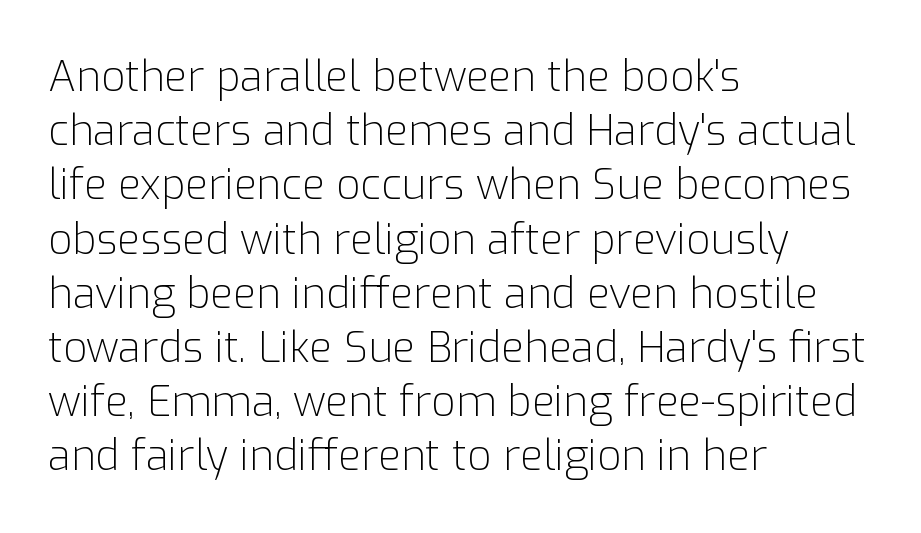
The rag falls on the right side of this text block. Quick note: interline space is typical. Honestly, the letter spacing is just normal — you wouldn't notice it. Each letter's strokes conclude bluntly, with no projecting serifs. Weight: not bold — regular or lighter.
